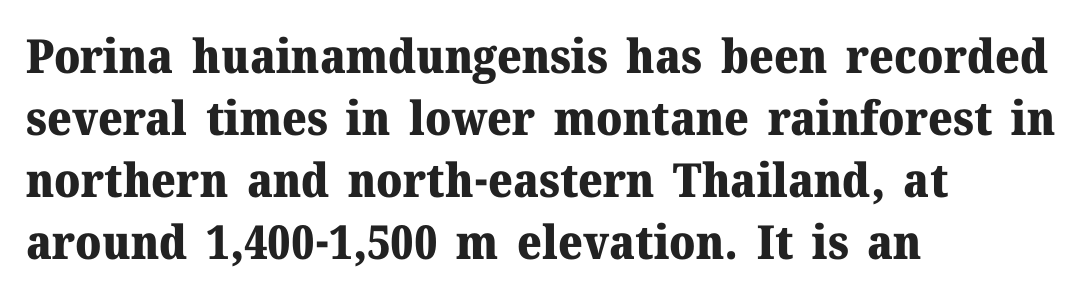
Think of a printed novel: that variable character pitch is what you see here. The gap between lines stays unmarked. Nobody touched the tracking dial on this one. The ragged edge is on the right, which tells us the setting is flush left.
